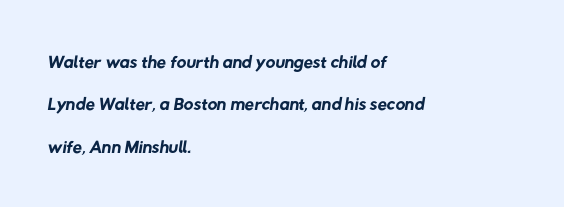
The image shows 27 px text type; set left-aligned, normal line spacing (1.57x), normal letter spacing, not underlined.
